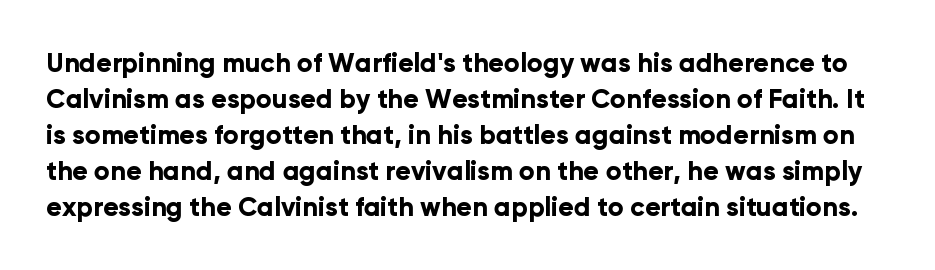
{"italic": "no", "bold": "yes", "underline": "no", "line_spacing": "normal", "line_spacing_ratio": 1.38, "letter_spacing": "normal", "letter_spacing_em": 0.0, "glyph_px": 26}
